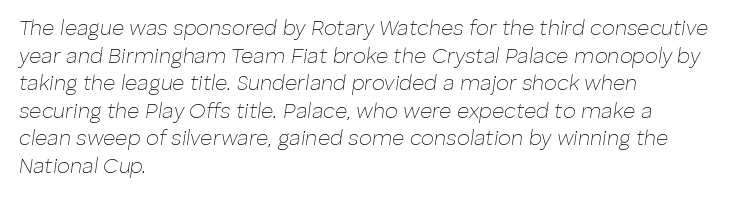
{"italic": "yes", "lean": "right", "slant_degrees": 8, "bold": "no", "underline": "no", "align": "left", "line_spacing": "normal", "line_spacing_ratio": 1.31, "letter_spacing": "normal", "letter_spacing_em": 0.0, "glyph_px": 21}
